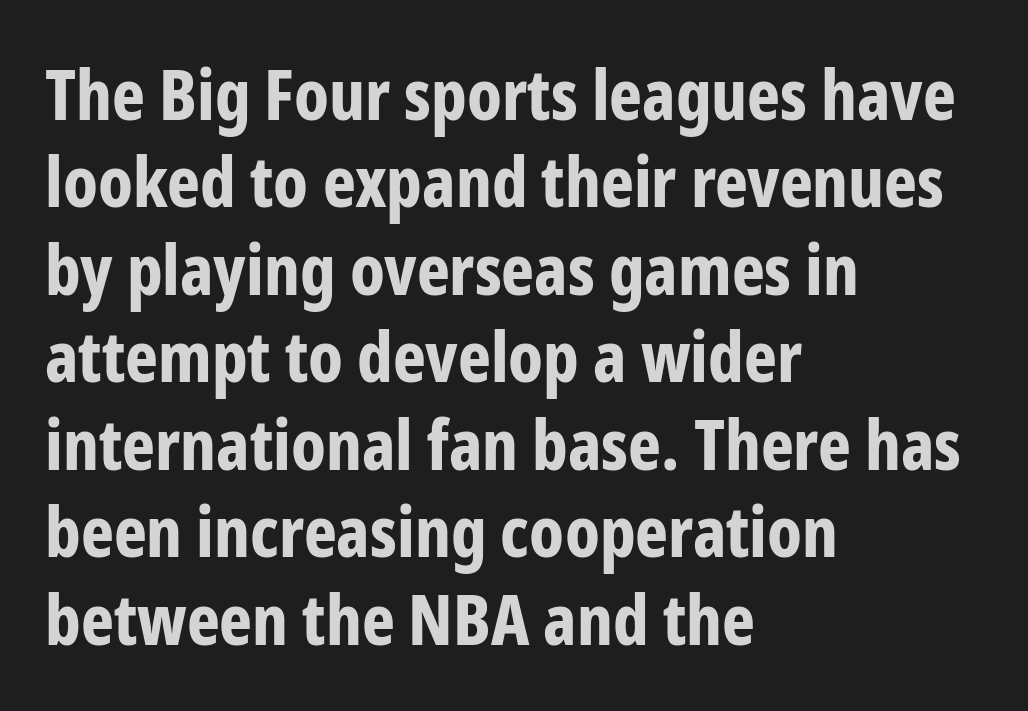
Q: Is the text bold? A: Yes.
Q: Is the text italic (slanted)? A: No, it is upright.
Q: Is the typeface a serif or a sans-serif typeface? A: Sans-serif.
Q: Is the text underlined? A: No.
Q: How is the paragraph aligned? A: Left-aligned.
Q: Is the spacing between letters normal or unusually wide? A: Normal.
Q: Is the spacing between lines tight, normal or loose? A: Normal.
Q: Width (condensed, normal, or wide)? A: Condensed.
Q: Stroke contrast? A: Low.
Q: x-height? A: Medium.
Q: Monospaced? A: No.
